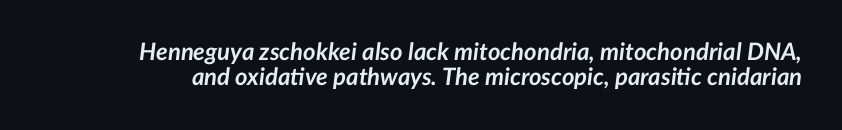
An italicized treatment has been applied to the whole sample. The foot of each line stays bare and open. How would I describe the line gaps? Narrow and economical. Stroke thickness is high; the sample reads as a true bold. This sample uses plain, unmodified letter spacing.
